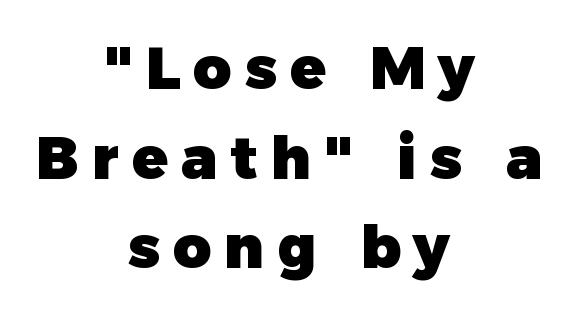
Stroke terminals: plain, sans-serif. Caption: expanded tracking, letters set apart. The setting favours the middle, as headings and verse often do. The rendering uses a moderate line-height, typical for paragraphs. Think of a printed novel: that variable character pitch is what you see here.
